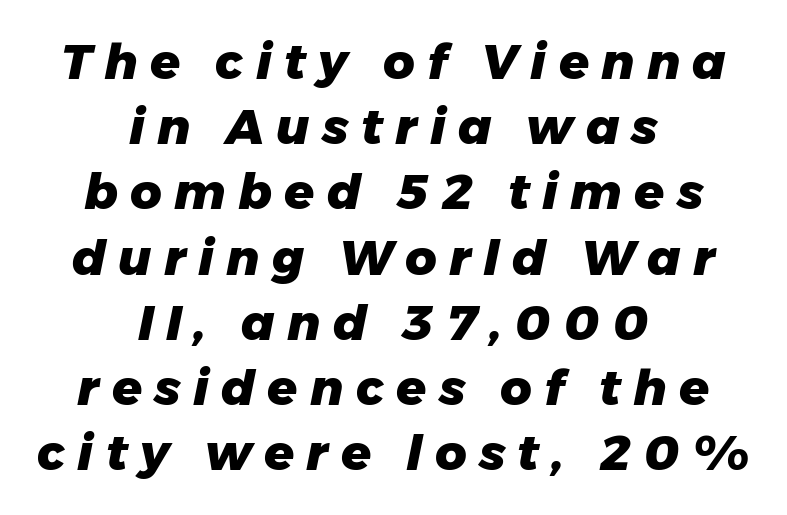
Q: Is the text bold? A: Yes.
Q: Is the text italic (slanted)? A: Yes, it leans right by about 11 degrees.
Q: Is the text underlined? A: No.
Q: How is the paragraph aligned? A: Centered.
Q: Is the spacing between letters normal or unusually wide? A: Unusually wide.
Q: Is the spacing between lines tight, normal or loose? A: Normal.
Q: Width (condensed, normal, or wide)? A: Normal.
Q: Stroke contrast? A: Low.
Q: x-height? A: Medium.
Q: Monospaced? A: No.
